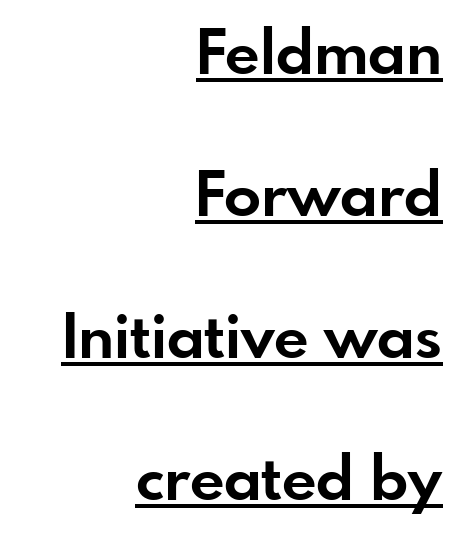
Q: Is the text bold? A: Yes.
Q: Is the text italic (slanted)? A: No, it is upright.
Q: Is the typeface a serif or a sans-serif typeface? A: Sans-serif.
Q: Is the text underlined? A: Yes.
Q: How is the paragraph aligned? A: Right-aligned.
Q: Is the spacing between letters normal or unusually wide? A: Normal.
Q: Is the spacing between lines tight, normal or loose? A: Loose.
Q: Width (condensed, normal, or wide)? A: Normal.
Q: Stroke contrast? A: Low.
Q: x-height? A: Small.
Q: Monospaced? A: No.
